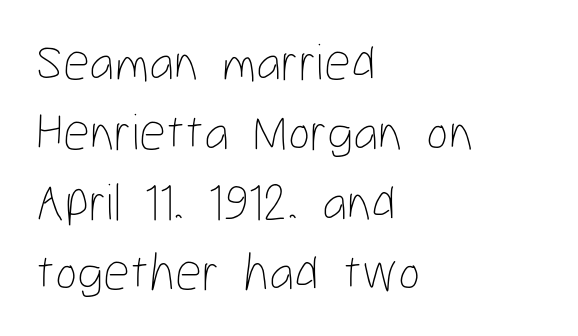
The image shows 53 px thin, condensed type, upright; set left-aligned, normal line spacing (1.32x), normal letter spacing, not underlined; low stroke contrast and a medium x-height.
